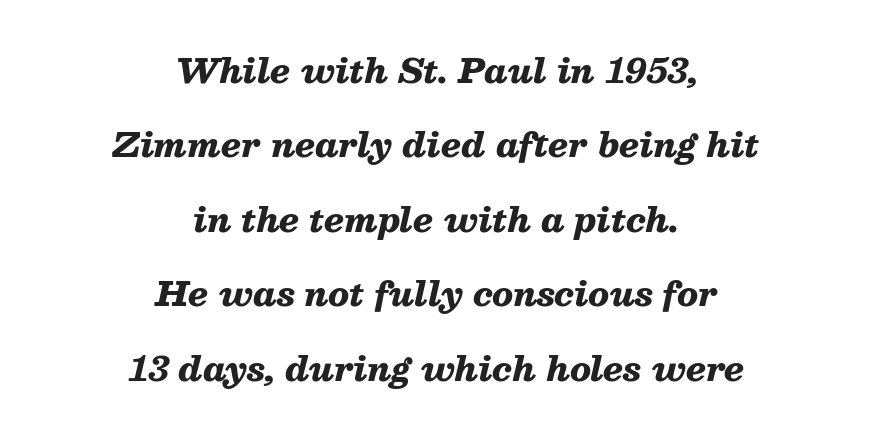
Q: Is the text bold? A: Yes.
Q: Is the text italic (slanted)? A: Yes, it leans right by about 13 degrees.
Q: Is the text underlined? A: No.
Q: How is the paragraph aligned? A: Centered.
Q: Is the spacing between letters normal or unusually wide? A: Normal.
Q: Is the spacing between lines tight, normal or loose? A: Loose.
Q: Width (condensed, normal, or wide)? A: Normal.
Q: Stroke contrast? A: Medium.
Q: x-height? A: Medium.
Q: Monospaced? A: No.
